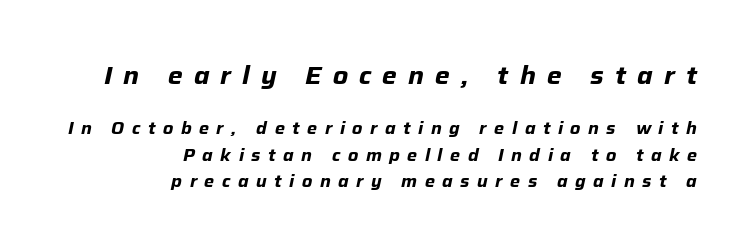
If you squint, the top block still reads clearly — it's the larger of the two. The rendering uses a moderate line-height, typical for paragraphs. Inter-character spacing is expanded well beyond the font's built-in metrics. These lines are set flush right with a ragged left edge. Yep, that's italic — everything's leaning. A bare baseline throughout the passage.
